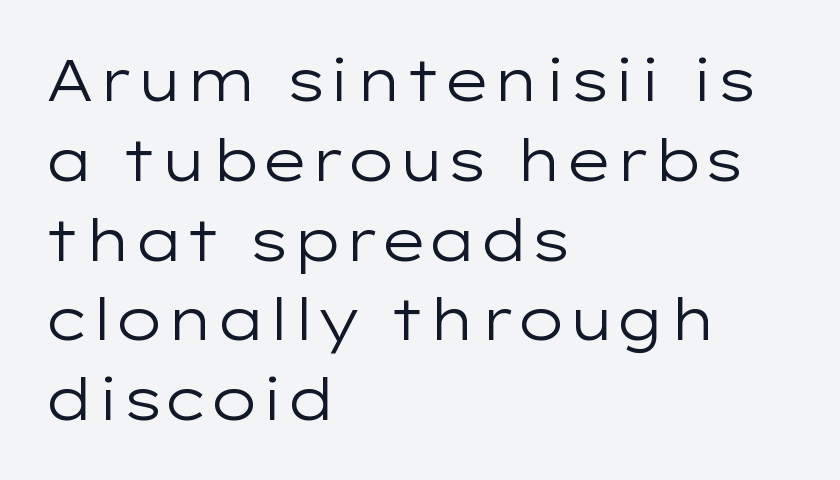
Q: Is the text bold? A: No.
Q: Is the text italic (slanted)? A: No, it is upright.
Q: Is the typeface a serif or a sans-serif typeface? A: Sans-serif.
Q: Is the text underlined? A: No.
Q: How is the paragraph aligned? A: Left-aligned.
Q: Is the spacing between letters normal or unusually wide? A: Normal.
Q: Is the spacing between lines tight, normal or loose? A: Normal.
Q: Width (condensed, normal, or wide)? A: Wide.
Q: Stroke contrast? A: Low.
Q: x-height? A: Medium.
Q: Monospaced? A: No.
